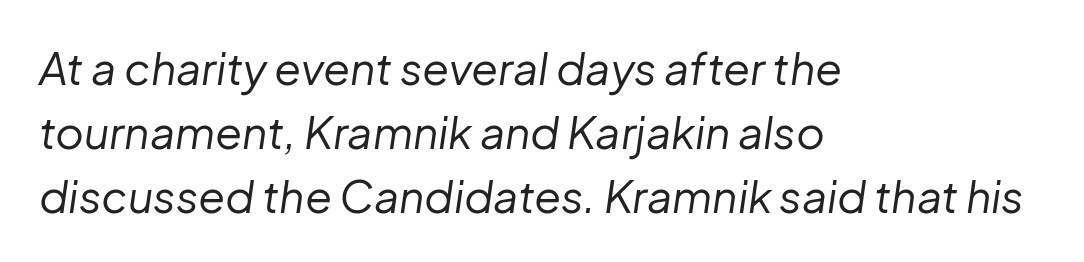
The image shows 44 px regular-weight type, italic (leaning right); set left-aligned, normal line spacing (1.45x), normal letter spacing, not underlined; low stroke contrast and a medium x-height.
